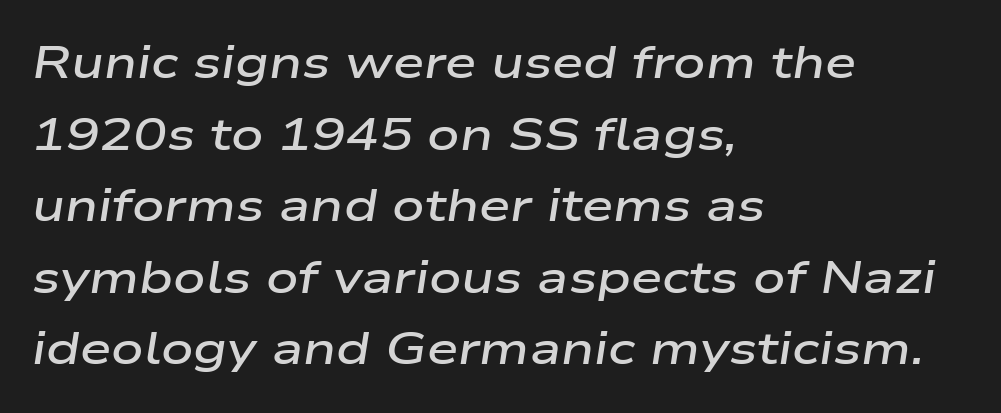
Plain, unruled lines of type. Think of a printed novel: that variable character pitch is what you see here. Here the glyphs are tracked normally, forming tight word shapes. Typeset ragged right — the left edge is the straight one. Look at the stroke-to-counter ratio: somewhat heavy, a semibold. These lines were composed using italics.
